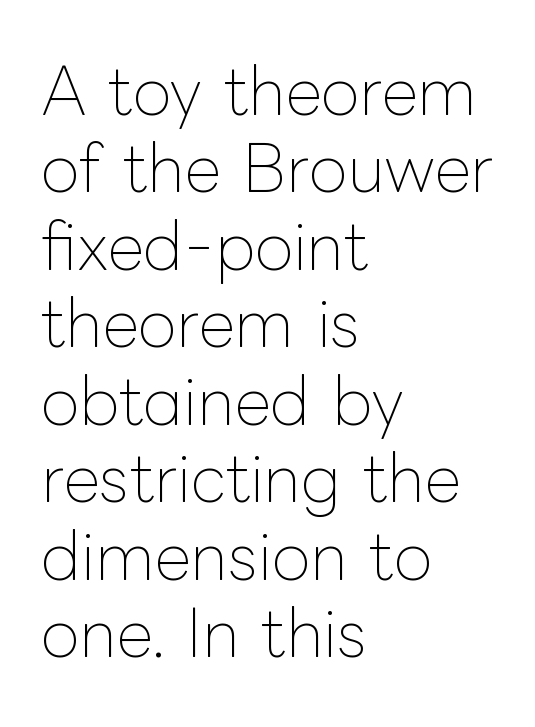
The image shows 63 px thin type, upright; set left-aligned, line spacing 1.23x, normal letter spacing, not underlined; low stroke contrast and a medium x-height.
